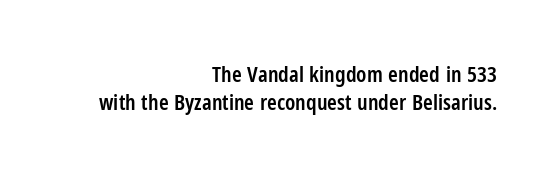
The image shows 22 px text type, upright; set right-aligned, normal line spacing (1.27x), normal letter spacing, not underlined.
